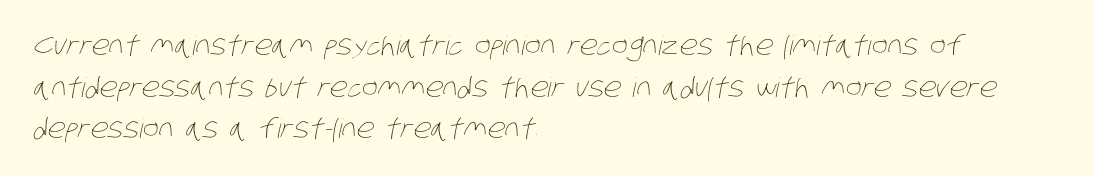
{"bold": "no", "underline": "no", "align": "left", "line_spacing": "normal", "line_spacing_ratio": 1.54, "letter_spacing": "normal", "letter_spacing_em": 0.0, "glyph_px": 27}
